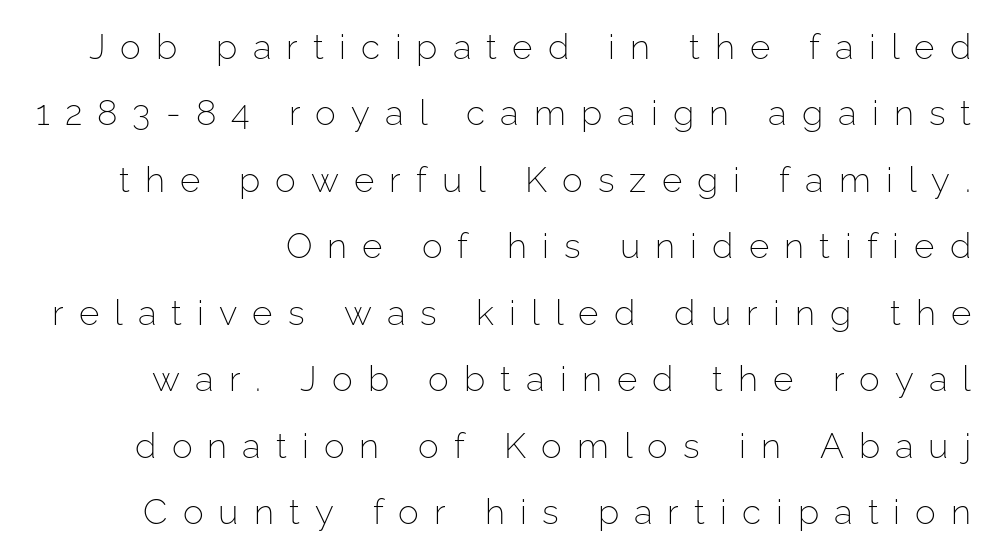
{"serif": "no", "italic": "no", "bold": "no", "weight": "light", "width": "normal", "stroke_contrast": "low", "x_height": "medium", "monospaced": "no", "underline": "no", "line_spacing": "loose", "line_spacing_ratio": 1.9, "letter_spacing": "wide", "letter_spacing_em": 0.43, "glyph_px": 35}
